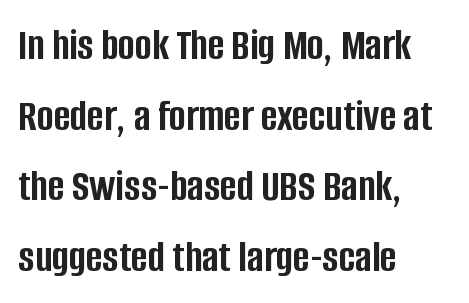
Q: Is the text bold? A: Yes.
Q: Is the text italic (slanted)? A: No, it is upright.
Q: Is the typeface a serif or a sans-serif typeface? A: Sans-serif.
Q: Is the text underlined? A: No.
Q: How is the paragraph aligned? A: Left-aligned.
Q: Is the spacing between letters normal or unusually wide? A: Normal.
Q: Is the spacing between lines tight, normal or loose? A: Normal.
Q: Width (condensed, normal, or wide)? A: Condensed.
Q: Stroke contrast? A: Low.
Q: x-height? A: Large.
Q: Monospaced? A: No.
